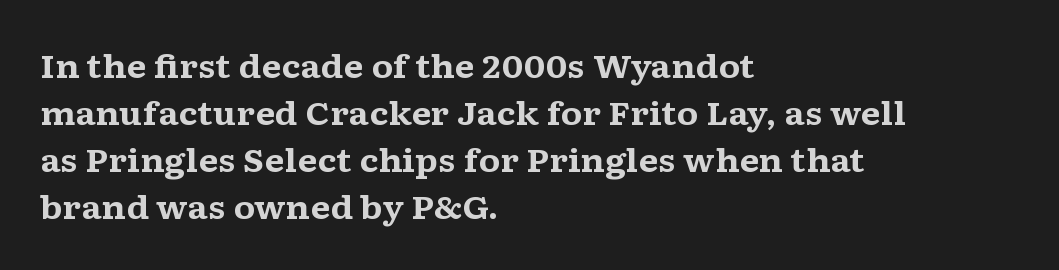
{"serif": "yes", "italic": "no", "bold": "yes", "weight": "bold", "width": "wide", "stroke_contrast": "medium", "x_height": "medium", "monospaced": "no", "underline": "no", "align": "left", "line_spacing": "normal", "line_spacing_ratio": 1.47, "letter_spacing": "normal", "letter_spacing_em": 0.0, "glyph_px": 32}
